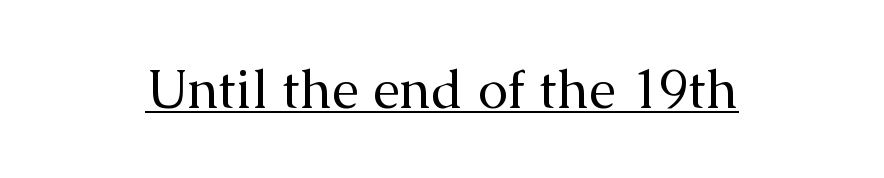
The type family on display is of the serif kind. Honestly, the underline is the first thing you notice here. Italic? Not at all — the glyphs are vertical. Characters follow at the spacing the type designer built in. Is the stroke heavy? The answer is a plain regular-or-lighter. Character widths vary here, with narrow letters taking less room than wide ones.
